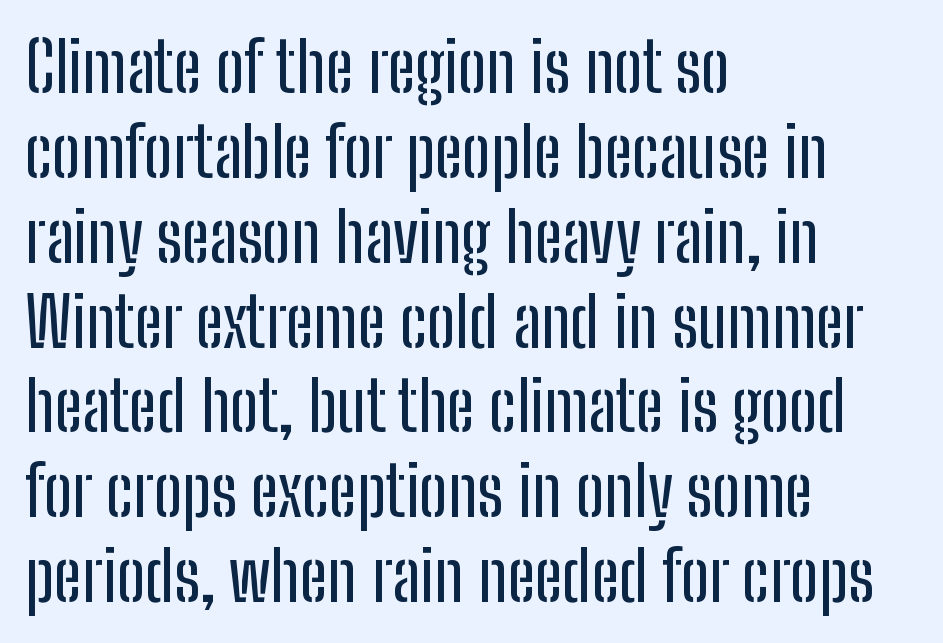
The image shows 69 px condensed sans-serif type, upright; set left-aligned, line spacing 1.23x, normal letter spacing, not underlined; low stroke contrast and a medium x-height.
